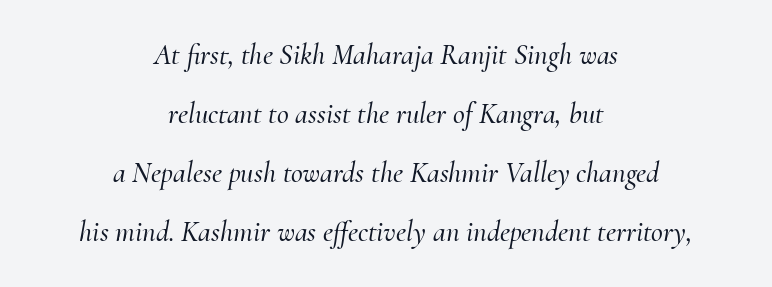
{"serif": "yes", "italic": "yes", "lean": "right", "slant_degrees": 10, "width": "normal", "stroke_contrast": "medium", "x_height": "small", "monospaced": "no", "underline": "no", "align": "center", "line_spacing": "loose", "line_spacing_ratio": 2.03, "letter_spacing": "normal", "letter_spacing_em": 0.0, "glyph_px": 29}
